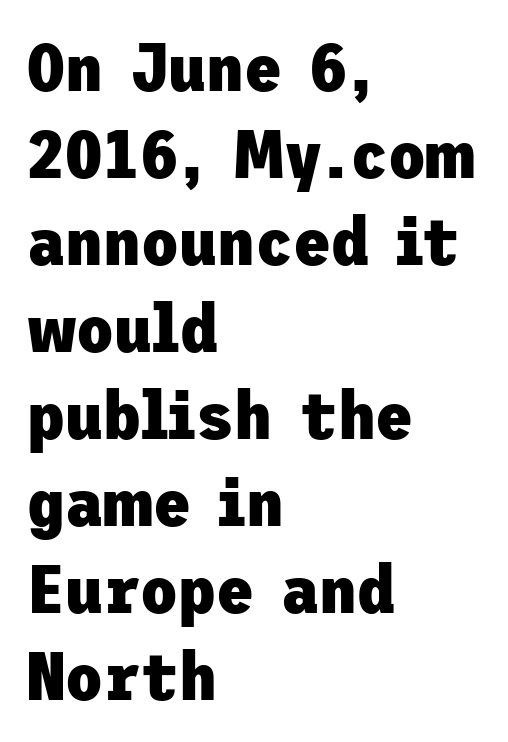
Leading: standard. Its strokes are broad and dark, the hallmark of bold type. This is sans-serif lettering, the kind often seen on screens and signage. This rendering uses left alignment, leaving the right contour irregular.
